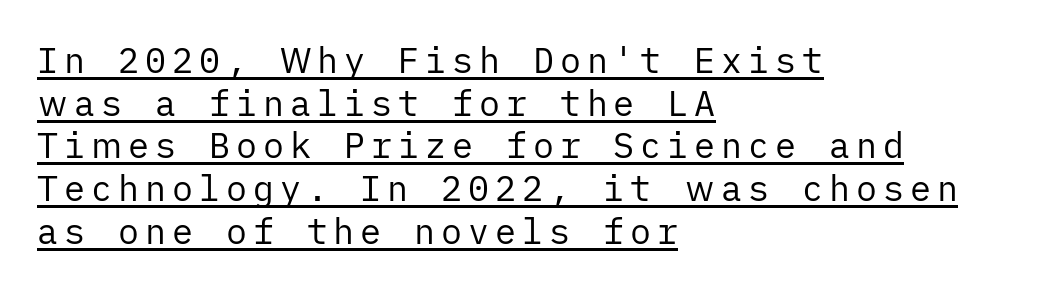
{"serif": "no", "italic": "no", "bold": "no", "weight": "regular", "width": "normal", "stroke_contrast": "low", "x_height": "medium", "underline": "yes", "align": "left", "line_spacing_ratio": 1.22, "glyph_px": 35}
